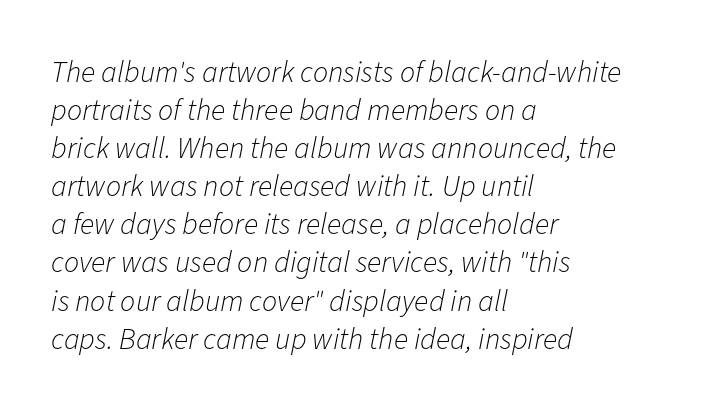
The text carries the slant typical of an italic or oblique font. How are the letters spaced? Ordinarily, with no added tracking. The baseline area is clear. Typeset ragged right — the left edge is the straight one. Varying glyph widths throughout — classic text-font behaviour.
